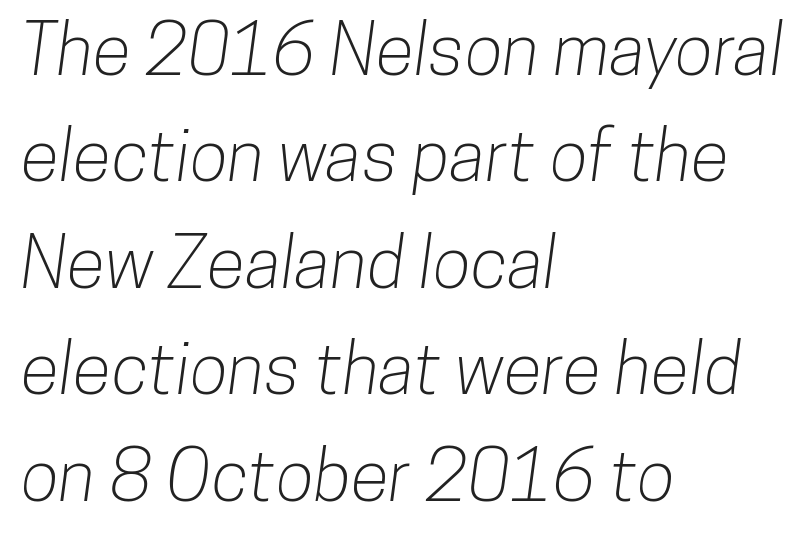
Nope, no serifs anywhere on these letters. The passage shown has conventional tracking throughout. Does the copy run flush right? No — it runs flush left. The passage shown is typed in a proportional face where columns would drift.
